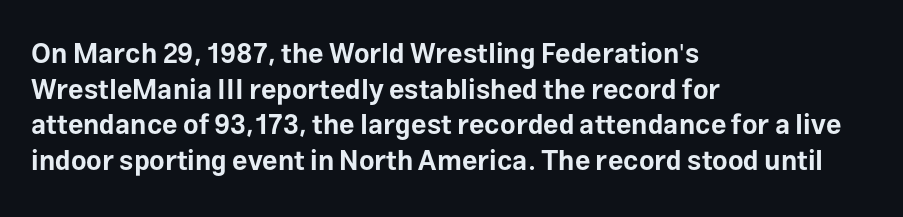
A typesetter would call this leading conventional body-copy spacing. Standard letterfit; no display-style spreading of the glyphs. The axis of the letterforms is exactly vertical. Typeset ragged right — the left edge is the straight one. Clear beneath every line of the passage. Each glyph is drawn with heavy, bold strokes.
